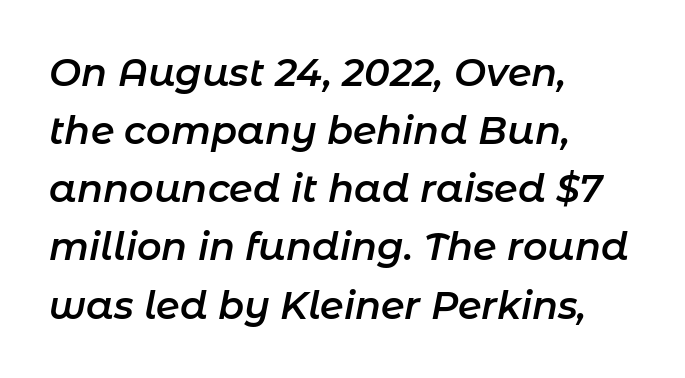
No word sits above an underline. These lines are rendered in a variable-pitch font. The rendering uses a moderate line-height, typical for paragraphs. You could call the tracking neutral — neither tight nor loose.
